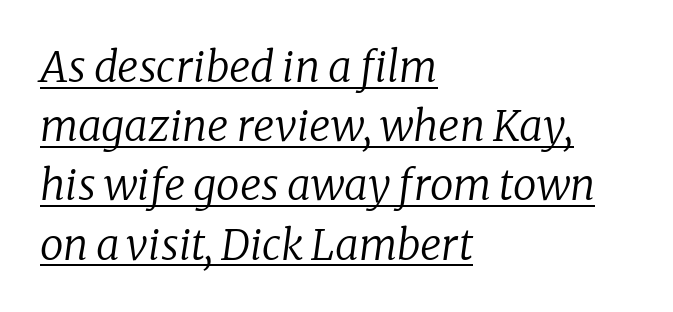
The image shows 42 px regular-weight serif type, italic (leaning right); set left-aligned, normal line spacing (1.41x), normal letter spacing, underlined; low stroke contrast and a medium x-height.
